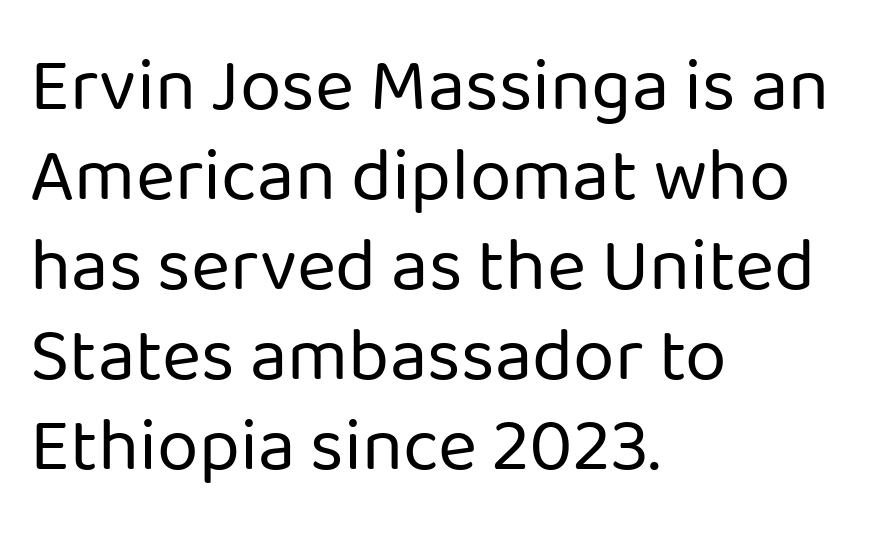
The image shows 75 px regular-weight sans-serif type, upright; set left-aligned, line spacing 1.2x, normal letter spacing, not underlined; low stroke contrast and a medium x-height.
